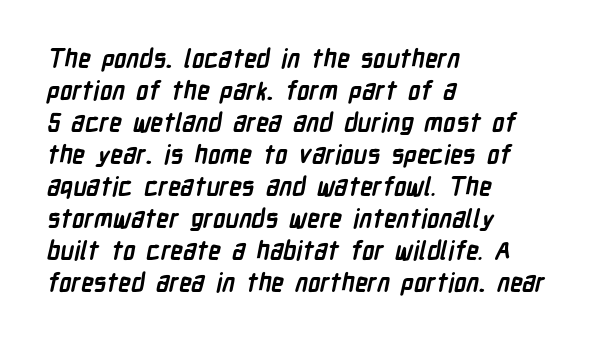
Q: Is the text bold? A: Yes.
Q: Is the text underlined? A: No.
Q: How is the paragraph aligned? A: Left-aligned.
Q: Is the spacing between letters normal or unusually wide? A: Normal.
Q: Is the spacing between lines tight, normal or loose? A: Normal.
